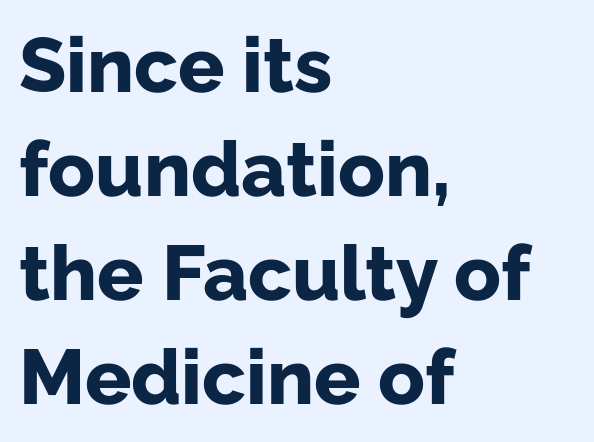
Note the varied advance widths — an 'i' is clearly narrower than an 'm'. You could call the tracking neutral — neither tight nor loose. Examine the stroke ends and you'll find no serifs. In terms of weight, the rendering is a true, heavy bold. Reading down the block, your eye returns to a fixed left position each line. The words here are not underlined.
